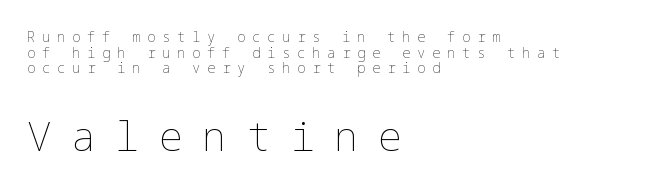
{"italic": "no", "bold": "no", "weight": "thin", "width": "normal", "stroke_contrast": "low", "x_height": "medium", "underline": "no", "align": "left", "line_spacing": "tight", "line_spacing_ratio": 1.12, "letter_spacing": "wide", "letter_spacing_em": 0.47, "larger_block": "second", "size_ratio": 2.93, "glyph_px": 41}
